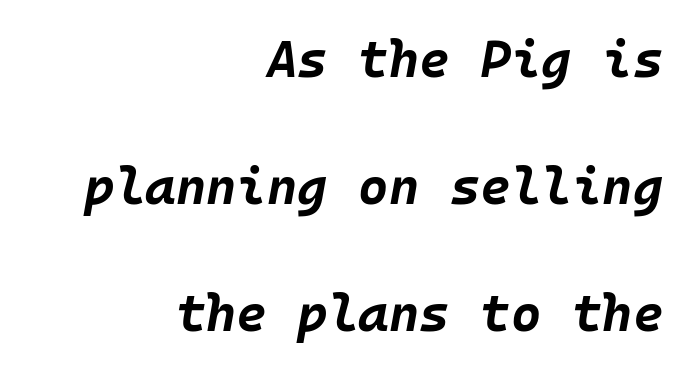
The image shows 52 px bold type, italic (leaning right); set right-aligned, loose line spacing (2.44x), normal letter spacing, not underlined; low stroke contrast and a large x-height.
